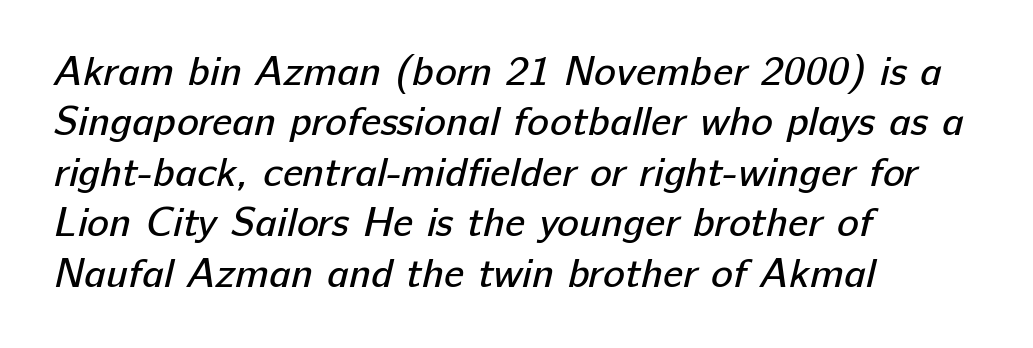
The image shows 41 px regular-weight sans-serif type; set left-aligned, line spacing 1.23x, normal letter spacing, not underlined; low stroke contrast and a medium x-height.
